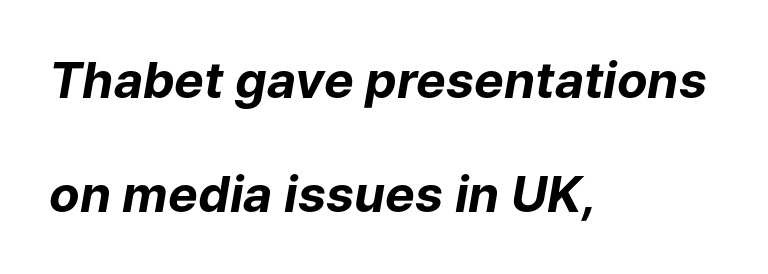
The image shows 50 px bold type, italic (leaning right); set left-aligned, loose line spacing (2.28x), normal letter spacing, not underlined; low stroke contrast and a medium x-height.
